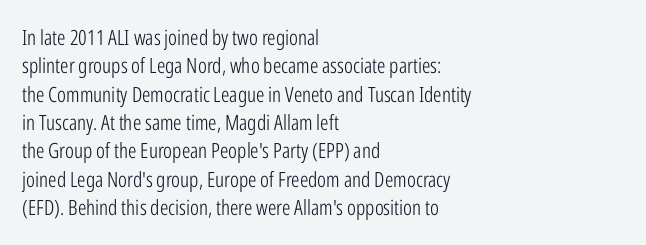
The image shows 21 px text type, upright; set left-aligned, normal line spacing (1.35x), normal letter spacing, not underlined.
